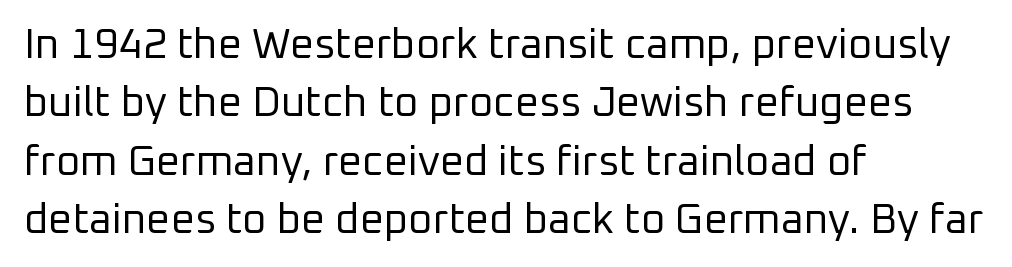
All the whitespace from short lines collects on the right. Observe the ordinary spacing: letters are neighbours, not strangers. Baseline-to-baseline distance is the conventional proportion of letter height. The rendering uses natural spacing where letterforms have individual widths.
